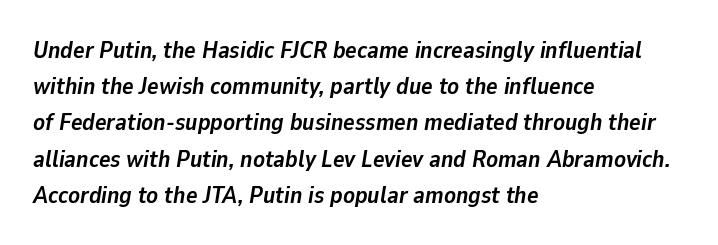
Q: Is the text bold? A: Yes.
Q: Is the text italic (slanted)? A: Yes, it leans right by about 9 degrees.
Q: Is the text underlined? A: No.
Q: How is the paragraph aligned? A: Left-aligned.
Q: Is the spacing between letters normal or unusually wide? A: Normal.
Q: Is the spacing between lines tight, normal or loose? A: Normal.
